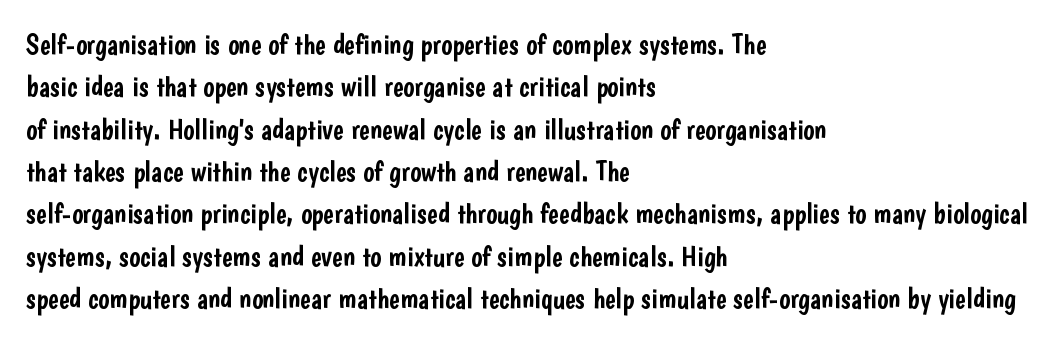
Interline gaps are of average width in this sample. The rendering keeps characters at their native spacing. The setting favours the left margin, as ordinary paragraphs usually do. A typesetter would call this proportional, since set widths differ per character. Nope, not italic — everything's standing straight. Just letters on the line, the space beneath them empty.
